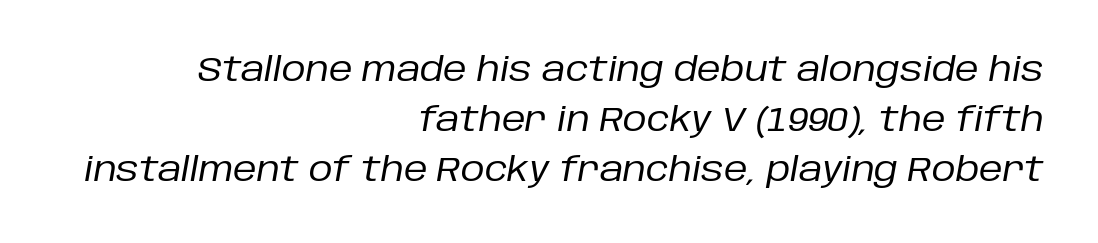
The weight tops out at a normal text grade. If you measured baseline to baseline, you'd find a middling distance. A flush-right, rag-left setting is used for this passage. The string is rendered with underlining switched off. The rendering keeps characters at their native spacing. The text carries the slant typical of an italic or oblique font.
